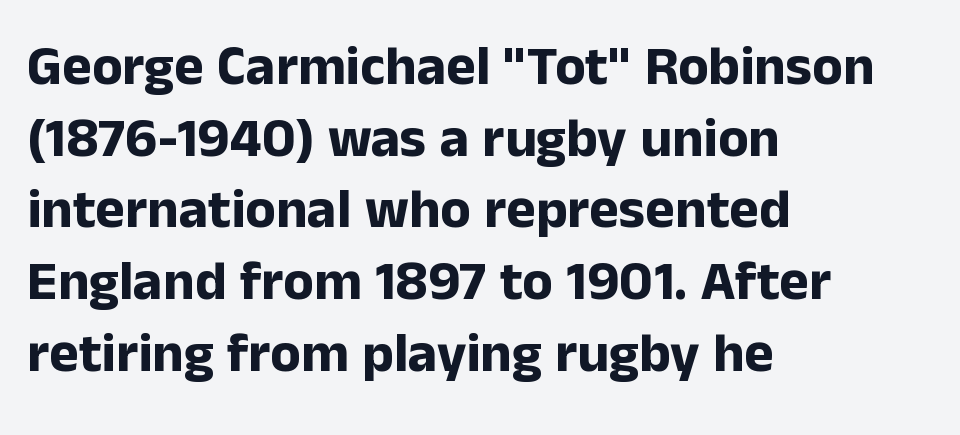
Does the leading feel generous? No, just average. The setting favours the left margin, as ordinary paragraphs usually do. Beneath every word, the page is bare. You'd pick this weight for a headline — it's a proper bold. The axis of the letterforms is exactly vertical.
